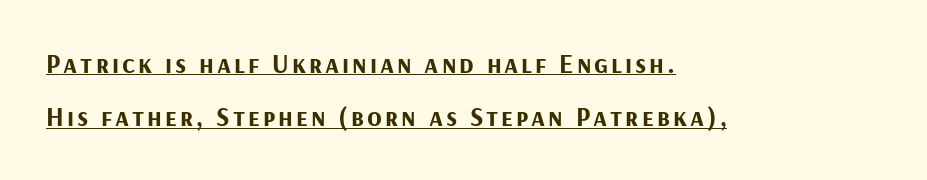
Q: Is the text bold? A: Yes.
Q: Is the text italic (slanted)? A: No, it is upright.
Q: Is the text underlined? A: Yes.
Q: How is the paragraph aligned? A: Left-aligned.
Q: Is the spacing between lines tight, normal or loose? A: Loose.
